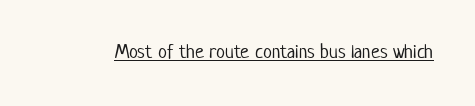
{"italic": "no", "bold": "no", "underline": "yes", "letter_spacing": "normal", "letter_spacing_em": 0.0, "glyph_px": 20}
